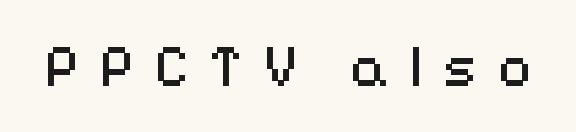
The image shows 59 px regular-weight sans-serif type, upright; set unusually wide letter spacing (+0.34 em), not underlined; medium stroke contrast and a medium x-height.
